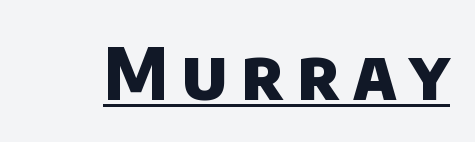
Q: Is the text bold? A: Yes.
Q: Is the typeface a serif or a sans-serif typeface? A: Sans-serif.
Q: Is the text underlined? A: Yes.
Q: Width (condensed, normal, or wide)? A: Normal.
Q: Stroke contrast? A: Low.
Q: x-height? A: Large.
Q: Monospaced? A: No.
